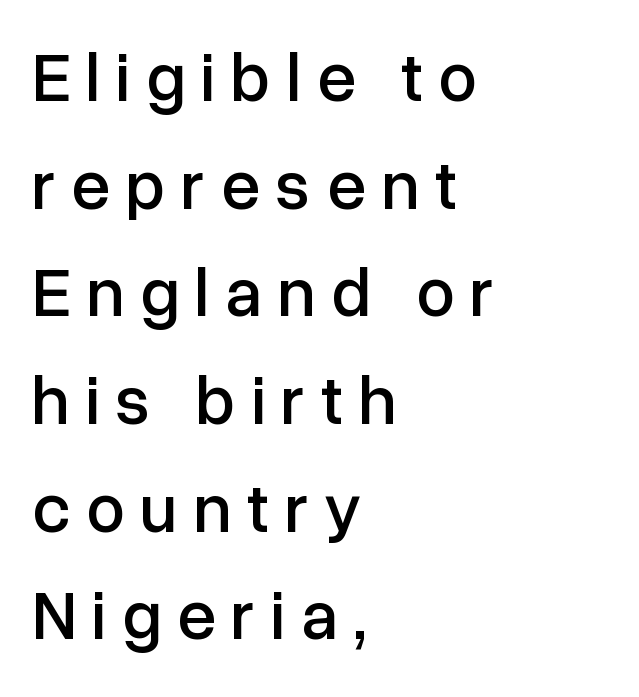
Q: Is the text italic (slanted)? A: No, it is upright.
Q: Is the typeface a serif or a sans-serif typeface? A: Sans-serif.
Q: Is the text underlined? A: No.
Q: How is the paragraph aligned? A: Left-aligned.
Q: Is the spacing between letters normal or unusually wide? A: Unusually wide.
Q: Is the spacing between lines tight, normal or loose? A: Normal.
Q: Width (condensed, normal, or wide)? A: Normal.
Q: Stroke contrast? A: Low.
Q: x-height? A: Medium.
Q: Monospaced? A: No.
